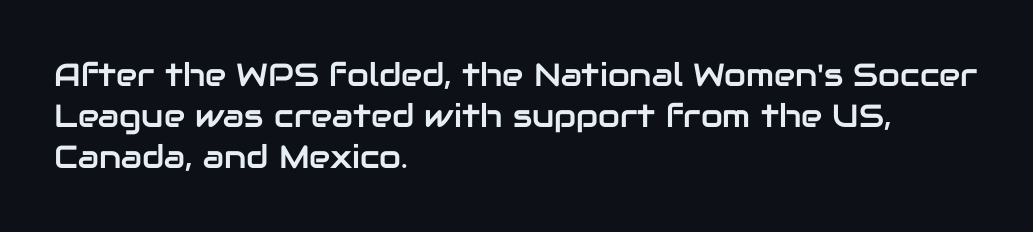
Q: Is the text italic (slanted)? A: No, it is upright.
Q: Is the typeface a serif or a sans-serif typeface? A: Sans-serif.
Q: Is the text underlined? A: No.
Q: How is the paragraph aligned? A: Left-aligned.
Q: Is the spacing between letters normal or unusually wide? A: Normal.
Q: Is the spacing between lines tight, normal or loose? A: Normal.
Q: Width (condensed, normal, or wide)? A: Normal.
Q: Stroke contrast? A: Low.
Q: x-height? A: Medium.
Q: Monospaced? A: No.
